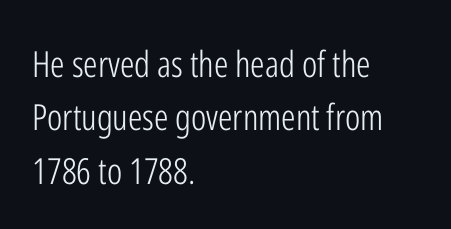
The typeface has the unassuming heft of standard copy or less. Varying glyph widths throughout — classic text-font behaviour. The axis of the letterforms is exactly vertical. A typesetter would call this leading conventional body-copy spacing. The lines are quadded left. Just letters on the line, the space beneath them empty.
